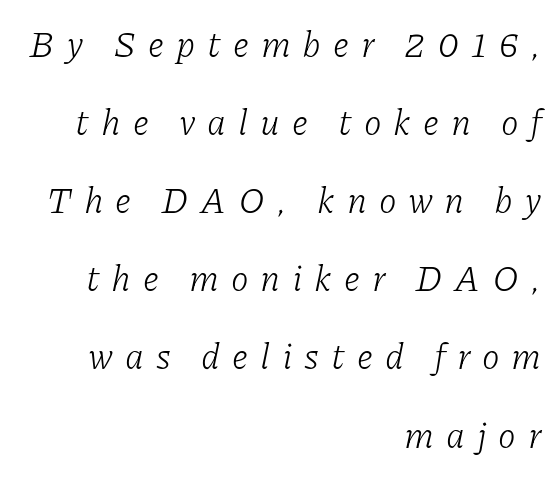
Characters are canted at an angle relative to the baseline's perpendicular. The area under the type is left untouched. Here the designer chose a conventional face with non-uniform glyph widths. These lines are set flush right with a ragged left edge.
